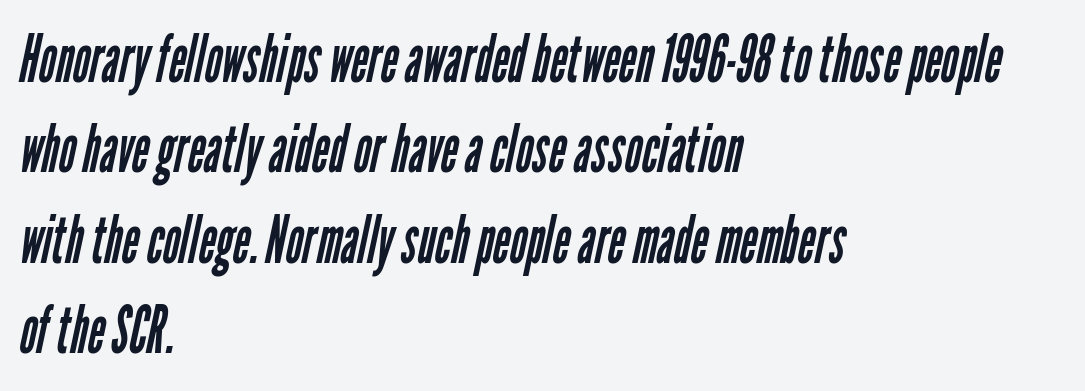
The setting favours the left margin, as ordinary paragraphs usually do. The font sits on the lighter half of the weight spectrum, regular included. The horizontal fit of the characters is conventional and even. The letters advance in unequal steps, a hallmark of proportional type. The text was rendered using a sans face with plain stroke endings. This block has exactly the height ordinary leading produces.
